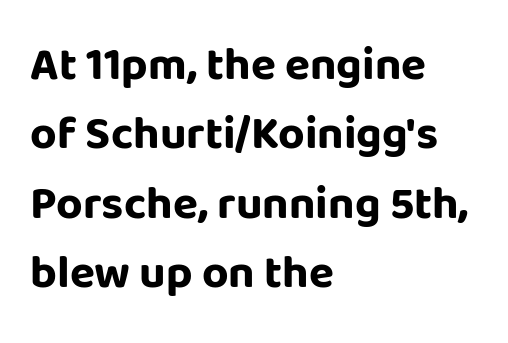
{"serif": "no", "italic": "no", "bold": "yes", "weight": "bold", "width": "normal", "stroke_contrast": "low", "x_height": "large", "monospaced": "no", "underline": "no", "align": "left", "line_spacing": "normal", "line_spacing_ratio": 1.51, "letter_spacing": "normal", "letter_spacing_em": 0.0, "glyph_px": 46}
